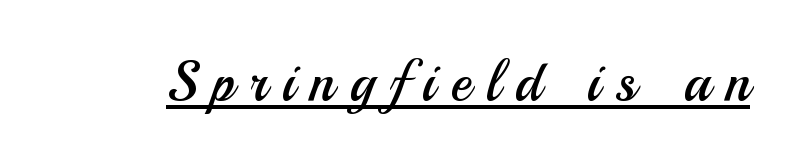
The image shows 56 px regular-weight sans-serif type; set unusually wide letter spacing (+0.27 em), underlined; medium stroke contrast and a small x-height.
